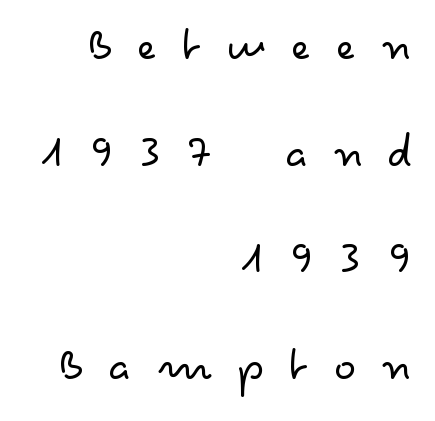
The cut favours lightness, reaching ordinary text weight at its darkest. If you measured baseline to baseline, you'd find a long distance. The ragged edge is on the left, which tells us the setting is flush right. Nope, no serifs anywhere on these letters. The type sits square on the baseline with zero lean. This sample uses expanded letter spacing, leaving extra air between glyphs.
